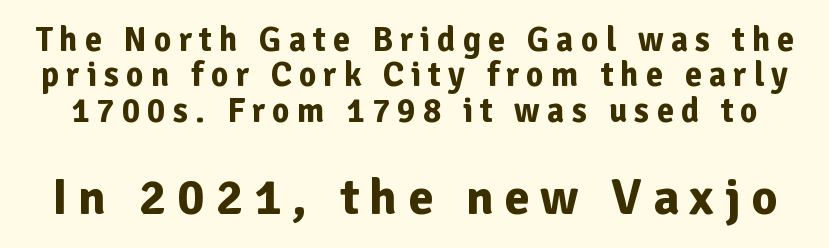
Q: Is the text bold? A: Yes.
Q: Is the text italic (slanted)? A: No, it is upright.
Q: Is the typeface a serif or a sans-serif typeface? A: Sans-serif.
Q: Is the text underlined? A: No.
Q: Is the spacing between letters normal or unusually wide? A: Unusually wide.
Q: Is the spacing between lines tight, normal or loose? A: Tight.
Q: Which block of text is set in a larger size, the first (top) or the second (bottom)? A: The second (bottom) one.
Q: Width (condensed, normal, or wide)? A: Normal.
Q: Stroke contrast? A: Low.
Q: x-height? A: Medium.
Q: Monospaced? A: No.
